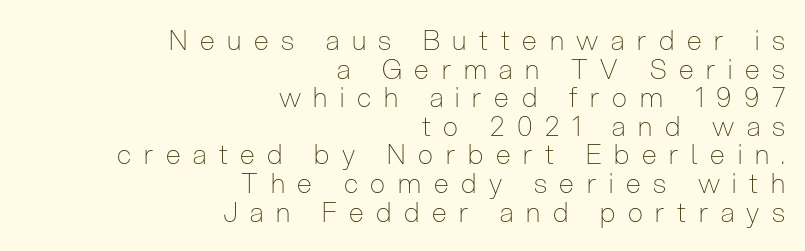
Q: Is the text bold? A: No.
Q: Is the text italic (slanted)? A: No, it is upright.
Q: Is the text underlined? A: No.
Q: How is the paragraph aligned? A: Right-aligned.
Q: Is the spacing between letters normal or unusually wide? A: Unusually wide.
Q: Is the spacing between lines tight, normal or loose? A: Tight.
